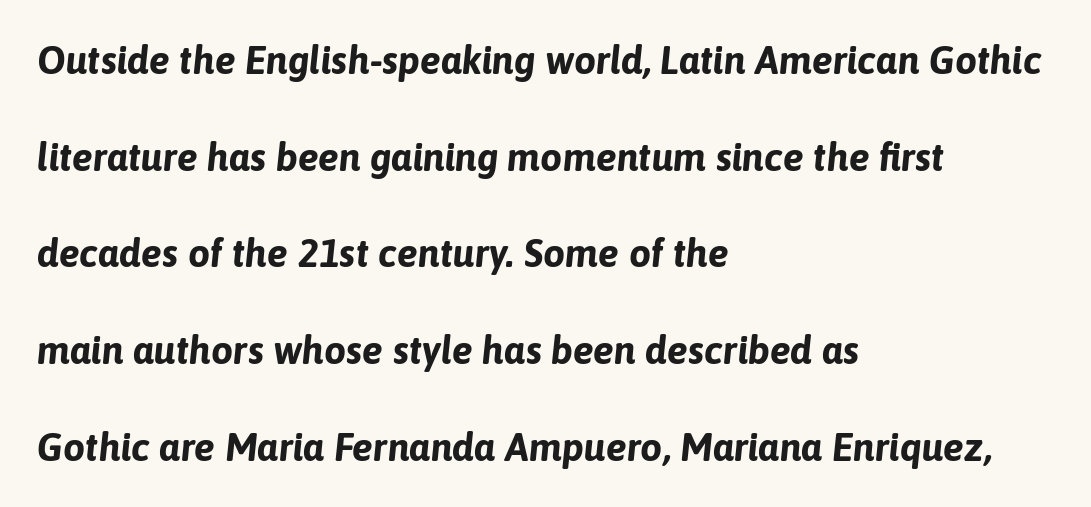
{"italic": "yes", "lean": "right", "slant_degrees": 6, "bold": "yes", "weight": "bold", "width": "normal", "stroke_contrast": "low", "x_height": "medium", "monospaced": "no", "underline": "no", "align": "left", "line_spacing": "loose", "line_spacing_ratio": 2.48, "letter_spacing": "normal", "letter_spacing_em": 0.0, "glyph_px": 39}
